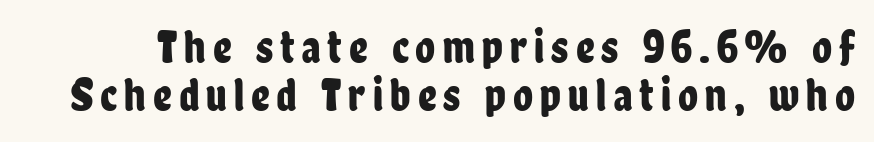
Q: Is the text italic (slanted)? A: No, it is upright.
Q: Is the typeface a serif or a sans-serif typeface? A: Sans-serif.
Q: Is the text underlined? A: No.
Q: Is the spacing between lines tight, normal or loose? A: Tight.
Q: Width (condensed, normal, or wide)? A: Condensed.
Q: Stroke contrast? A: Low.
Q: x-height? A: Medium.
Q: Monospaced? A: No.
